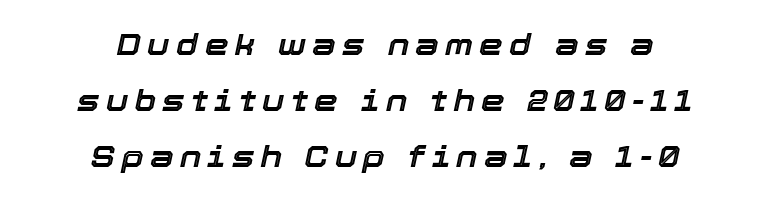
Q: Is the text italic (slanted)? A: Yes, it leans right by about 12 degrees.
Q: Is the text underlined? A: No.
Q: How is the paragraph aligned? A: Centered.
Q: Is the spacing between letters normal or unusually wide? A: Unusually wide.
Q: Width (condensed, normal, or wide)? A: Normal.
Q: x-height? A: Medium.
Q: Monospaced? A: No.
